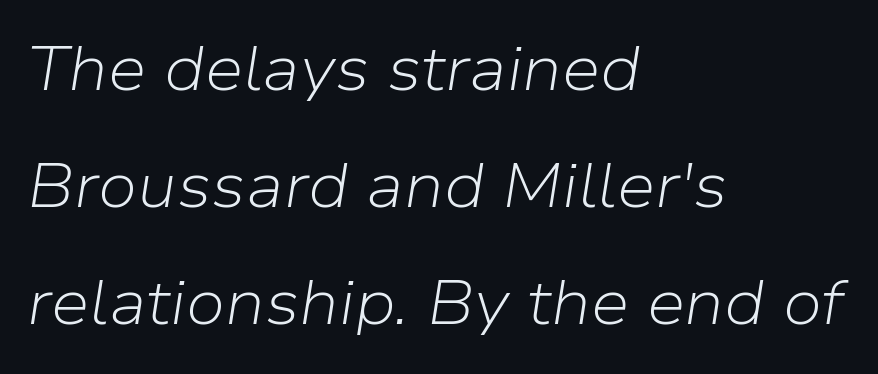
The image shows 62 px light type, italic (leaning right); set left-aligned, line spacing 1.89x, normal letter spacing, not underlined; low stroke contrast and a medium x-height.
